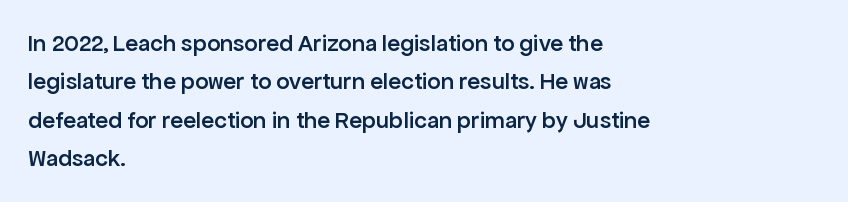
Q: Is the text bold? A: Semi-bold.
Q: Is the text italic (slanted)? A: No, it is upright.
Q: Is the text underlined? A: No.
Q: How is the paragraph aligned? A: Left-aligned.
Q: Is the spacing between letters normal or unusually wide? A: Normal.
Q: Is the spacing between lines tight, normal or loose? A: Normal.
